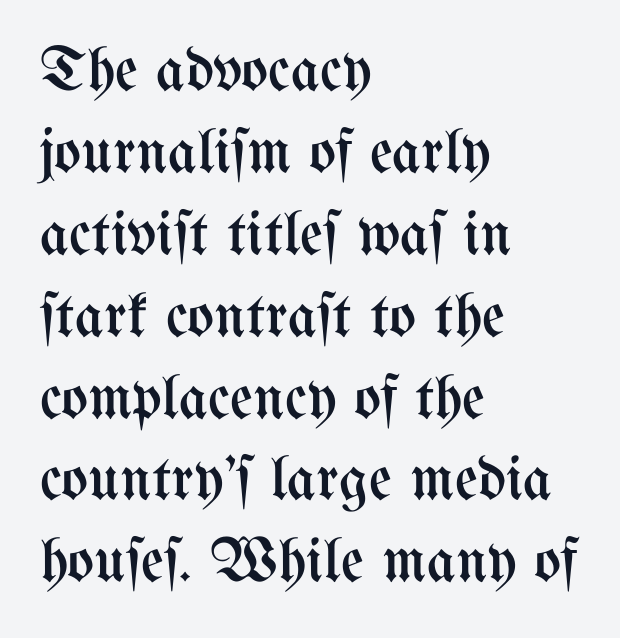
Horizontal bands of white between lines are of average thickness. The rendering keeps characters at their native spacing. The font is comparable to plain body text, perhaps lighter. The letters stand straight up with perfectly vertical stems.
